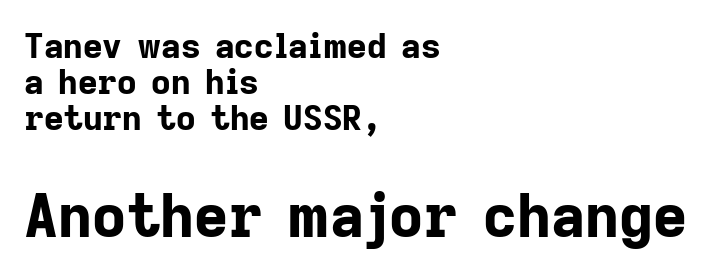
The image shows 59 px bold sans-serif type, upright; set left-aligned, tight line spacing (1.06x), normal letter spacing, not underlined; the second (bottom) block is 1.74x larger; low stroke contrast and a medium x-height.
